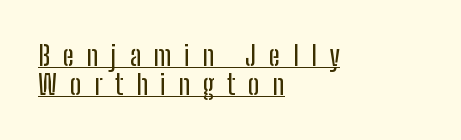
{"serif": "no", "italic": "no", "width": "condensed", "stroke_contrast": "low", "x_height": "medium", "monospaced": "no", "underline": "yes", "align": "left", "line_spacing": "tight", "line_spacing_ratio": 1.04, "letter_spacing": "wide", "letter_spacing_em": 0.45, "glyph_px": 28}
